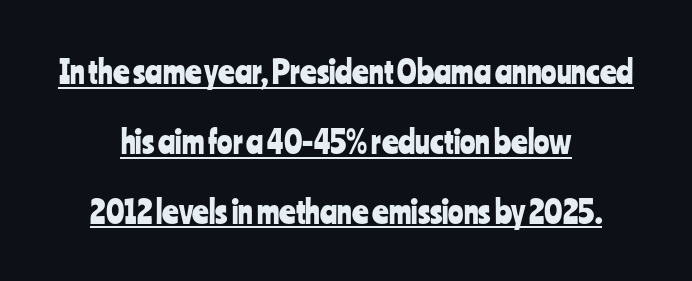
The image shows 32 px condensed sans-serif type, upright; set centered, loose line spacing (2.18x), normal letter spacing, underlined; low stroke contrast and a medium x-height.
